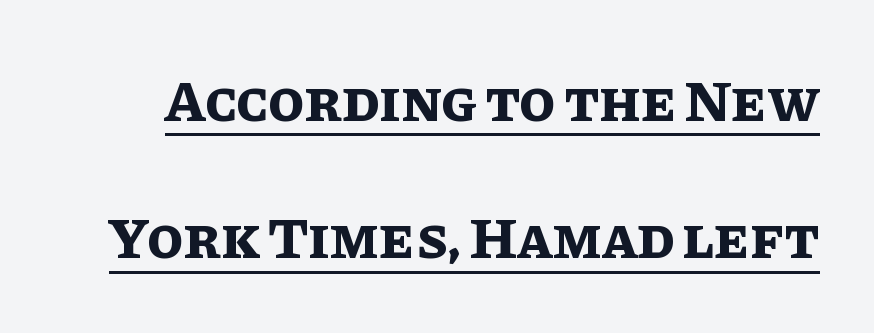
The face used here is proportionally spaced, like ordinary book or web type. You can tell it's not italic because the verticals are truly vertical. In terms of leading, this rendering errs on the spacious side. The passage shown has conventional tracking throughout.
